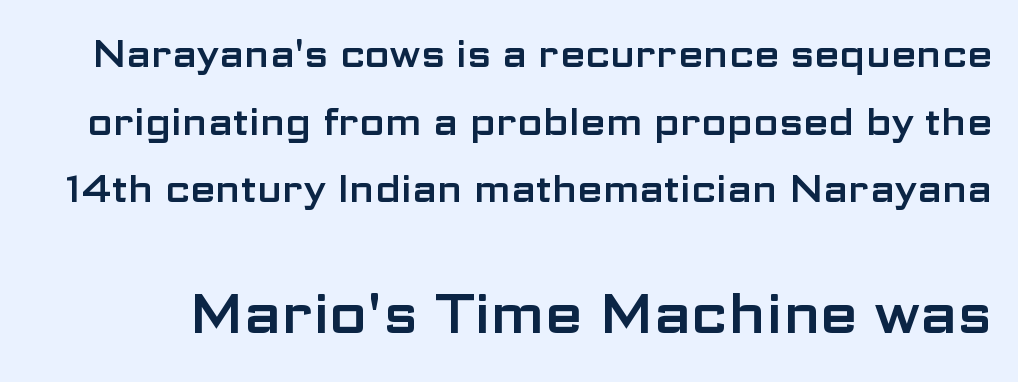
The image shows 55 px wide sans-serif type, upright; set line spacing 1.83x, normal letter spacing, not underlined; the second (bottom) block is 1.49x larger; low stroke contrast and a medium x-height.
